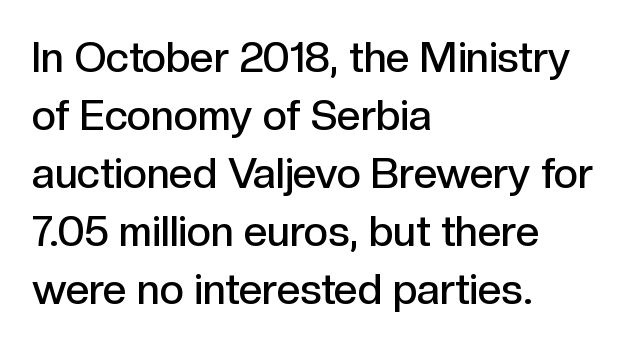
The type is set solid horizontally, with unmodified tracking. Successive baselines arrive at the customary interval. Beneath every word, the page is bare. You could not count columns in this text — the font is proportionally spaced. The setting favours the left margin, as ordinary paragraphs usually do.
